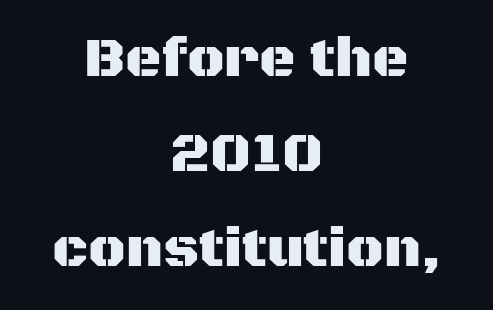
Q: Is the text italic (slanted)? A: No, it is upright.
Q: Is the typeface a serif or a sans-serif typeface? A: Sans-serif.
Q: Is the text underlined? A: No.
Q: How is the paragraph aligned? A: Centered.
Q: Is the spacing between letters normal or unusually wide? A: Normal.
Q: Is the spacing between lines tight, normal or loose? A: Normal.
Q: Width (condensed, normal, or wide)? A: Normal.
Q: Stroke contrast? A: Medium.
Q: x-height? A: Large.
Q: Monospaced? A: No.
